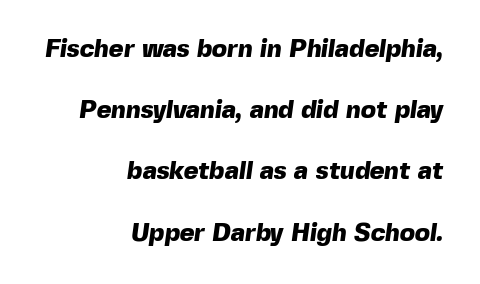
The image shows 25 px bold type; set right-aligned, loose line spacing (2.45x), normal letter spacing, not underlined.
